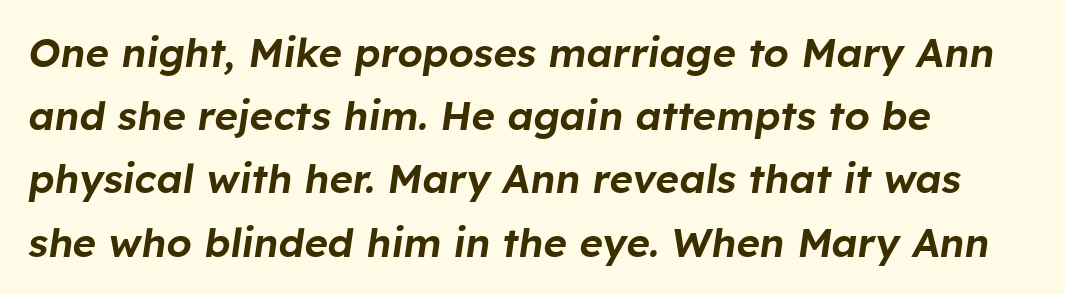
{"italic": "yes", "lean": "right", "slant_degrees": 8, "width": "normal", "stroke_contrast": "low", "x_height": "medium", "monospaced": "no", "underline": "no", "align": "left", "line_spacing": "normal", "line_spacing_ratio": 1.58, "letter_spacing": "normal", "letter_spacing_em": 0.0, "glyph_px": 40}
